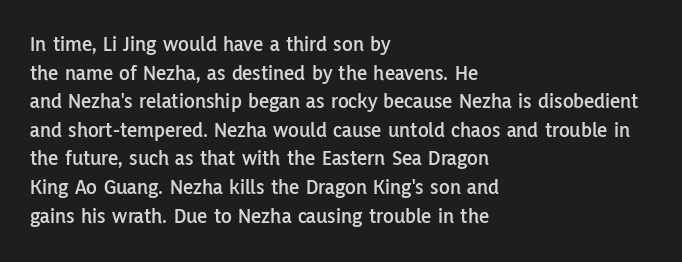
Q: Is the text italic (slanted)? A: No, it is upright.
Q: Is the text underlined? A: No.
Q: How is the paragraph aligned? A: Left-aligned.
Q: Is the spacing between letters normal or unusually wide? A: Normal.
Q: Is the spacing between lines tight, normal or loose? A: Normal.
